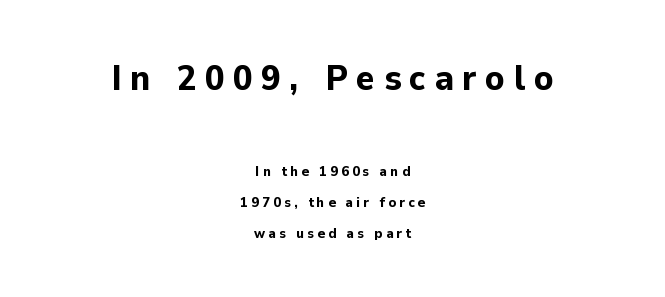
The passage shown is typed in a proportional face where columns would drift. Caption: multi-line text, centered on the measure. This is the regular roman posture of the typeface. The type family on display is of the sans-serif kind. These words are printed bold, with thick strokes throughout. Notice the wide empty band between every row — that's loose leading.
